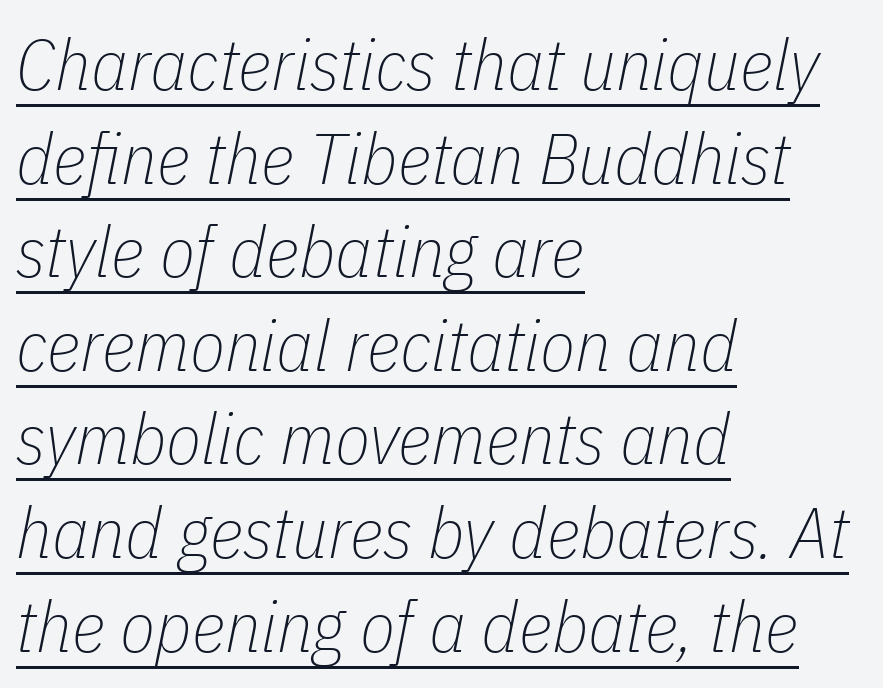
Varying glyph widths throughout — classic text-font behaviour. Does extra space separate the letters? No, they use regular spacing. The cut favours lightness, reaching ordinary text weight at its darkest. These lines stack with their left ends in a neat column.
